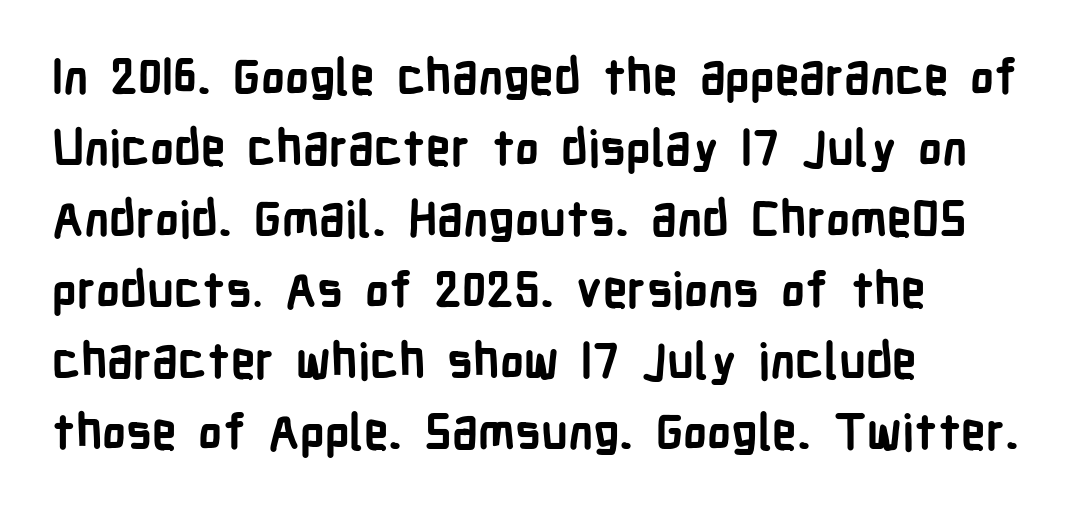
{"serif": "no", "italic": "no", "bold": "yes", "weight": "semibold", "width": "condensed", "stroke_contrast": "low", "x_height": "medium", "monospaced": "no", "underline": "no", "align": "left", "line_spacing": "normal", "line_spacing_ratio": 1.45, "letter_spacing": "normal", "letter_spacing_em": 0.0, "glyph_px": 49}
